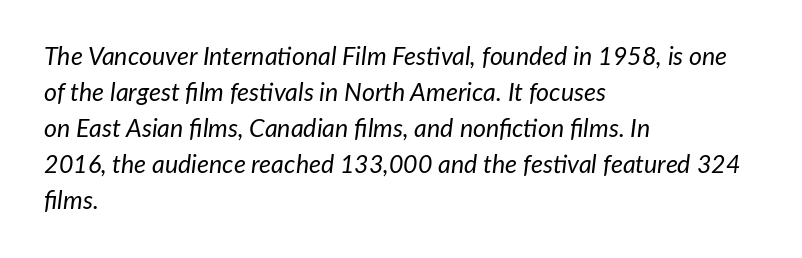
The image shows 25 px text type, italic (leaning right); set left-aligned, normal line spacing (1.44x), normal letter spacing, not underlined.
